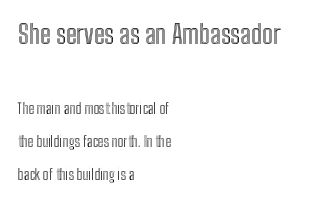
The initial chunk of copy outweighs the following chunk in type size. Only glyphs here, with clear space below each row. The horizontal fit of the characters is conventional and even. Ordinary non-slanted type is in use. Compared with typical paragraphs, the rows here are farther apart. The lines in this sample share a left origin and differ only in where they stop.
